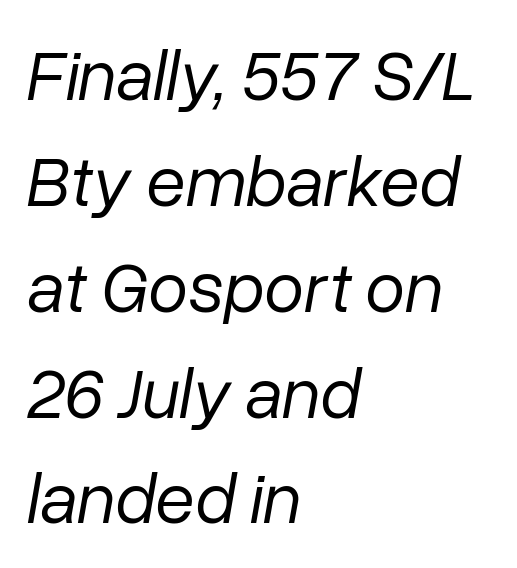
There is no visible air inserted between adjacent glyphs. The paragraph has a hard left edge and a soft right edge. Varying glyph widths throughout — classic text-font behaviour. The passage shown leans; its letterforms are oblique. Type without underlining.
